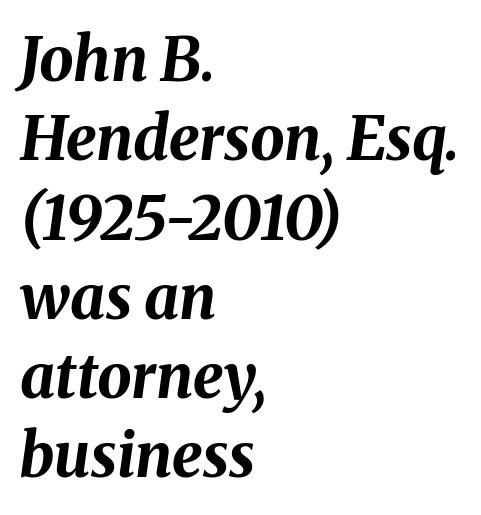
{"italic": "yes", "lean": "right", "slant_degrees": 8, "bold": "yes", "weight": "bold", "width": "normal", "stroke_contrast": "medium", "x_height": "medium", "monospaced": "no", "underline": "no", "align": "left", "line_spacing": "normal", "line_spacing_ratio": 1.3, "letter_spacing": "normal", "letter_spacing_em": 0.0, "glyph_px": 61}
